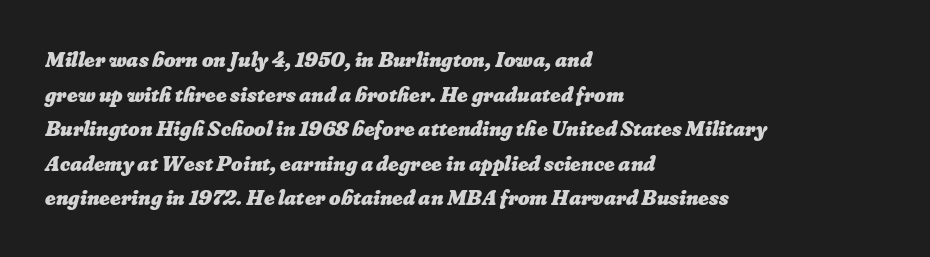
{"bold": "yes", "underline": "no", "align": "left", "line_spacing": "normal", "line_spacing_ratio": 1.57, "letter_spacing": "normal", "letter_spacing_em": 0.0, "glyph_px": 22}
